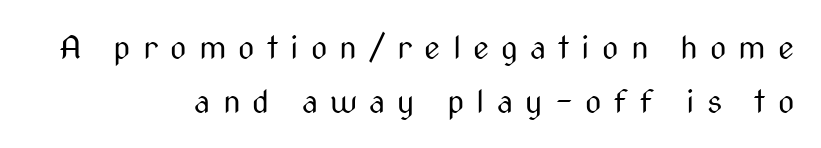
{"serif": "no", "italic": "no", "bold": "no", "weight": "regular", "width": "condensed", "stroke_contrast": "medium", "x_height": "medium", "monospaced": "no", "underline": "no", "align": "right", "line_spacing": "normal", "line_spacing_ratio": 1.68, "letter_spacing": "wide", "letter_spacing_em": 0.38, "glyph_px": 32}
